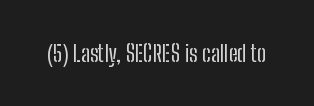
The type is set solid horizontally, with unmodified tracking. Words float on clear page, feet unadorned. A quiet, ordinary-to-light weight characterises the typeface. The type sits square on the baseline with zero lean.
